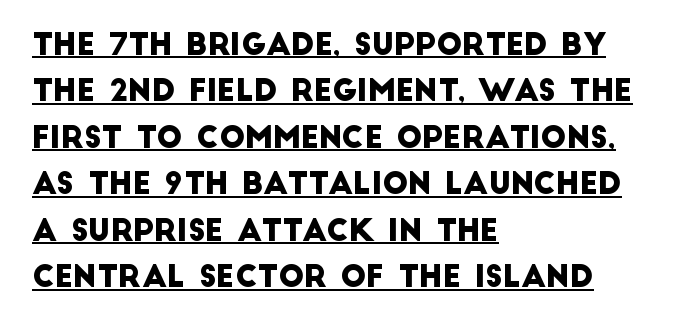
The image shows 30 px sans-serif type; set left-aligned, normal line spacing (1.55x), normal letter spacing, underlined; low stroke contrast and a large x-height.
